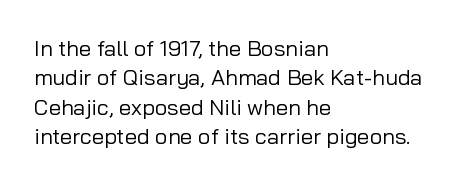
Q: Is the text bold? A: No.
Q: Is the text italic (slanted)? A: No, it is upright.
Q: Is the text underlined? A: No.
Q: How is the paragraph aligned? A: Left-aligned.
Q: Is the spacing between letters normal or unusually wide? A: Normal.
Q: Is the spacing between lines tight, normal or loose? A: Normal.
